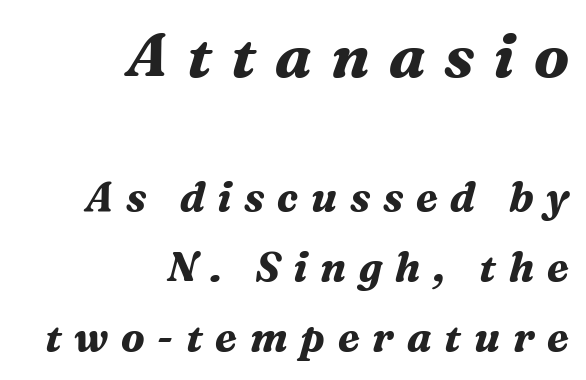
{"serif": "yes", "italic": "yes", "lean": "right", "slant_degrees": 16, "bold": "yes", "weight": "bold", "width": "normal", "stroke_contrast": "medium", "x_height": "medium", "monospaced": "no", "underline": "no", "align": "right", "line_spacing_ratio": 1.71, "letter_spacing": "wide", "letter_spacing_em": 0.31, "larger_block": "first", "size_ratio": 1.49, "glyph_px": 61}
